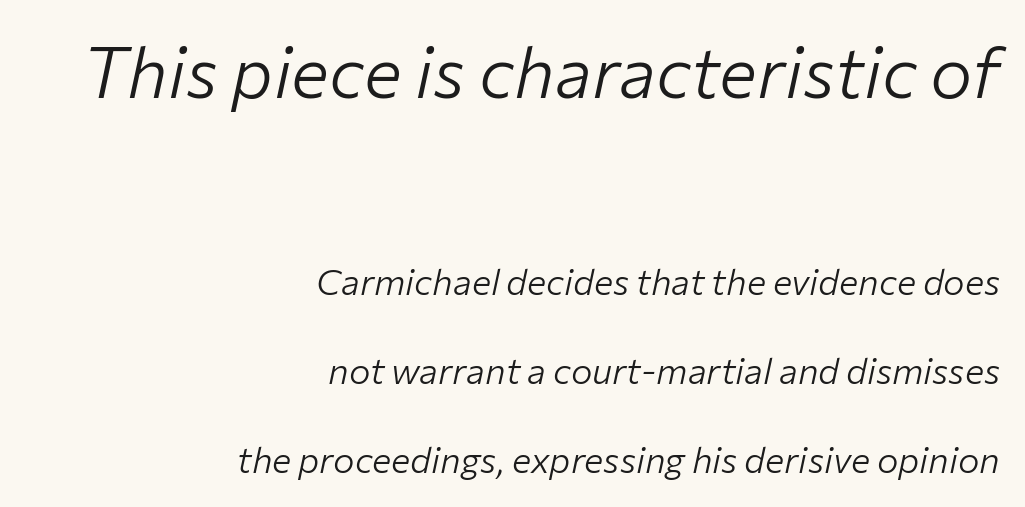
Tall strokes in this sample are angled rather than plumb. Regarding leading, the lines here are spaced well apart. Caption: upper text group enlarged, lower text group reduced. In terms of letterspacing, this is plain default setting.
